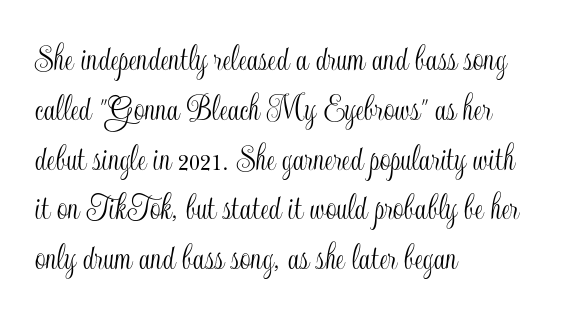
Q: Is the text italic (slanted)? A: Yes.
Q: Is the text underlined? A: No.
Q: How is the paragraph aligned? A: Left-aligned.
Q: Is the spacing between letters normal or unusually wide? A: Normal.
Q: Is the spacing between lines tight, normal or loose? A: Normal.
Q: Width (condensed, normal, or wide)? A: Condensed.
Q: x-height? A: Small.
Q: Monospaced? A: No.
